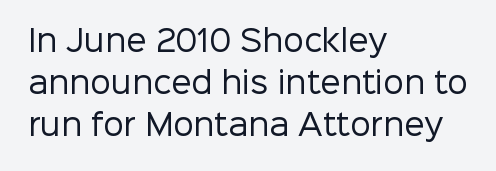
Q: Is the text bold? A: No.
Q: Is the text italic (slanted)? A: No, it is upright.
Q: Is the typeface a serif or a sans-serif typeface? A: Sans-serif.
Q: Is the text underlined? A: No.
Q: How is the paragraph aligned? A: Left-aligned.
Q: Is the spacing between letters normal or unusually wide? A: Normal.
Q: Is the spacing between lines tight, normal or loose? A: Normal.
Q: Width (condensed, normal, or wide)? A: Normal.
Q: Stroke contrast? A: Low.
Q: x-height? A: Medium.
Q: Monospaced? A: No.
